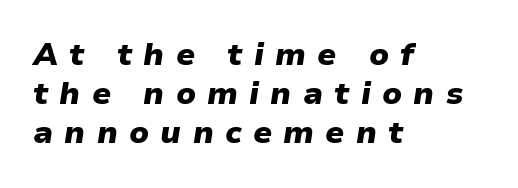
The image shows 31 px heavy type, italic (leaning right); set left-aligned, normal line spacing (1.26x), unusually wide letter spacing (+0.36 em), not underlined; low stroke contrast and a medium x-height.
